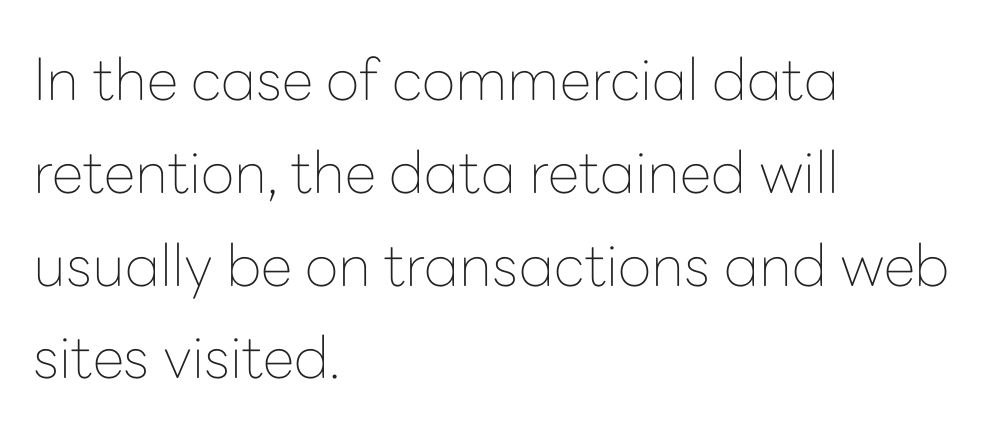
{"serif": "no", "italic": "no", "bold": "no", "weight": "thin", "width": "normal", "stroke_contrast": "low", "x_height": "medium", "monospaced": "no", "underline": "no", "align": "left", "line_spacing": "normal", "line_spacing_ratio": 1.6, "letter_spacing": "normal", "letter_spacing_em": 0.0, "glyph_px": 58}
